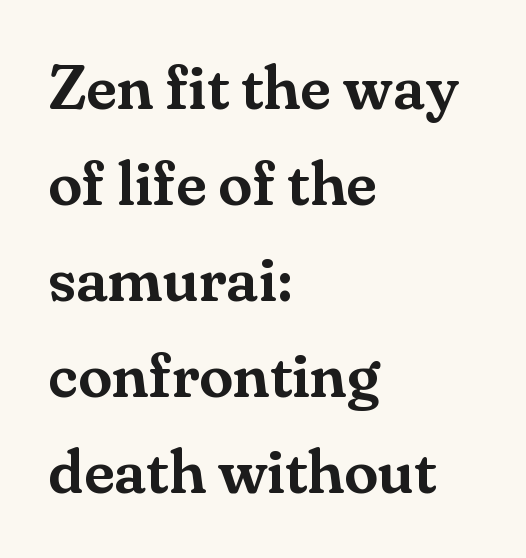
The type family on display is of the serif kind. What stands out about the letter spacing? Nothing — it is the standard amount. This rendering features lettering with no underline. You could not count columns in this text — the font is proportionally spaced.
